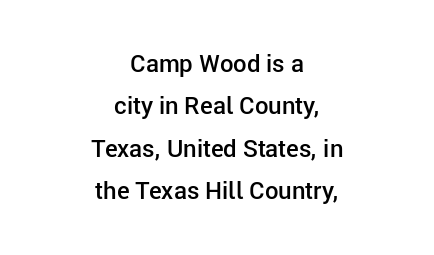
{"italic": "no", "bold": "semi", "underline": "no", "align": "center", "line_spacing_ratio": 1.77, "letter_spacing": "normal", "letter_spacing_em": 0.0, "glyph_px": 24}
